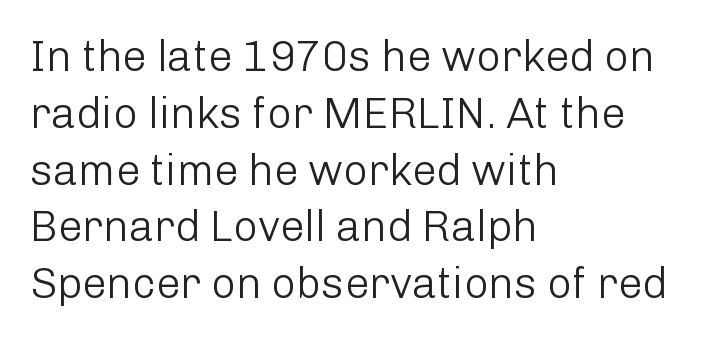
Q: Is the text bold? A: No.
Q: Is the text italic (slanted)? A: No, it is upright.
Q: Is the typeface a serif or a sans-serif typeface? A: Sans-serif.
Q: Is the text underlined? A: No.
Q: How is the paragraph aligned? A: Left-aligned.
Q: Is the spacing between letters normal or unusually wide? A: Normal.
Q: Is the spacing between lines tight, normal or loose? A: Normal.
Q: Width (condensed, normal, or wide)? A: Normal.
Q: Stroke contrast? A: Low.
Q: x-height? A: Medium.
Q: Monospaced? A: No.
